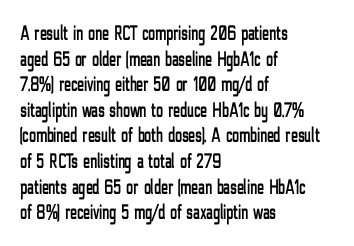
The image shows 21 px text type, upright; set left-aligned, line spacing 1.22x, normal letter spacing, not underlined.
